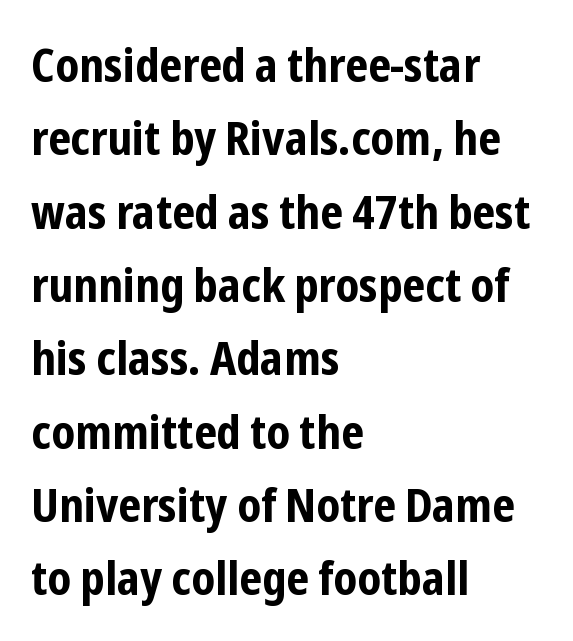
The compositor pushed each line to the left boundary. Observe the ordinary spacing: letters are neighbours, not strangers. Here the designer chose a conventional face with non-uniform glyph widths. Anything drawn beneath the words? Only blank space. Unlike a traditional serif, this face leaves its strokes unadorned. You can tell it's not italic because the verticals are truly vertical.
